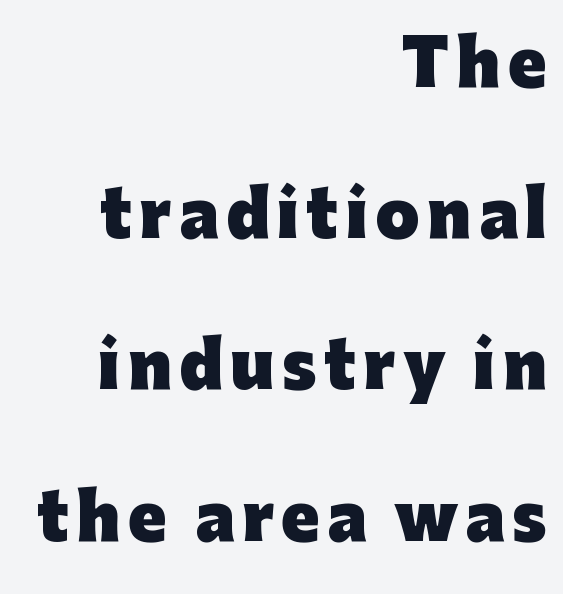
{"serif": "no", "italic": "no", "bold": "yes", "weight": "heavy", "width": "normal", "stroke_contrast": "low", "x_height": "medium", "monospaced": "no", "underline": "no", "align": "right", "line_spacing": "loose", "line_spacing_ratio": 2.4, "glyph_px": 63}
